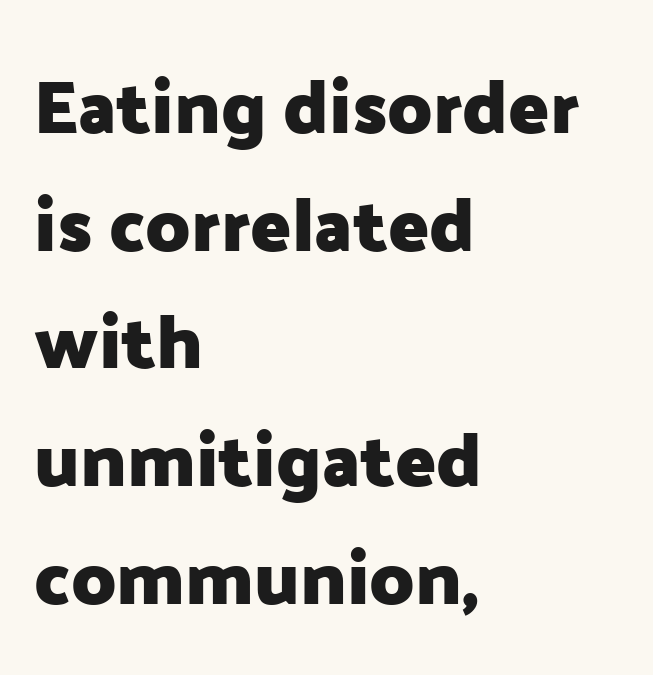
The image shows 75 px heavy sans-serif type, upright; set left-aligned, normal line spacing (1.57x), normal letter spacing, not underlined; low stroke contrast and a medium x-height.
